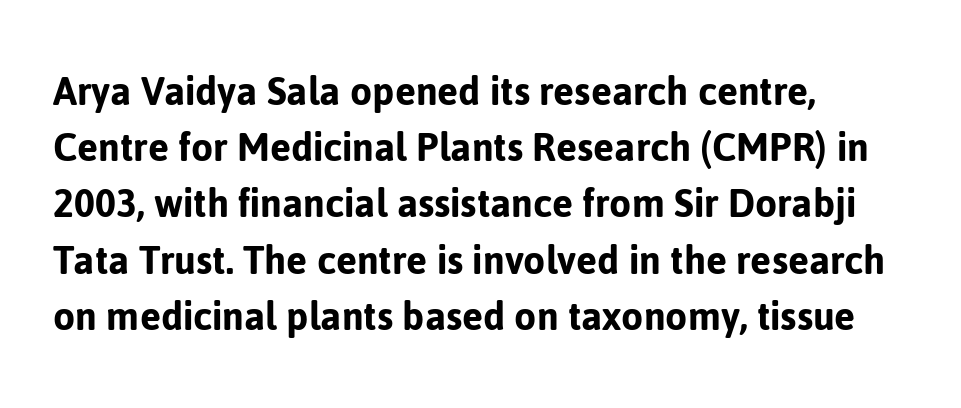
Regarding leading, the lines here are spaced in the standard way. The rendering uses natural spacing where letterforms have individual widths. Where is the straight margin? On the left. Look at the bottom of the vertical strokes: they stop flat, with no serifs. The passage shown has conventional tracking throughout.
